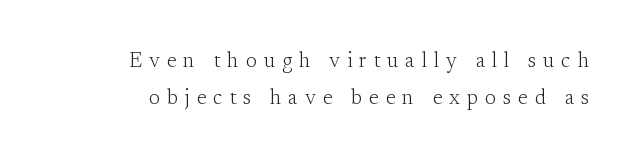
Italic? Not at all — the glyphs are vertical. Bold? No — there's no thickening of the strokes. Words appear elongated and porous because spacing is wide. Descenders hang freely into open space.
